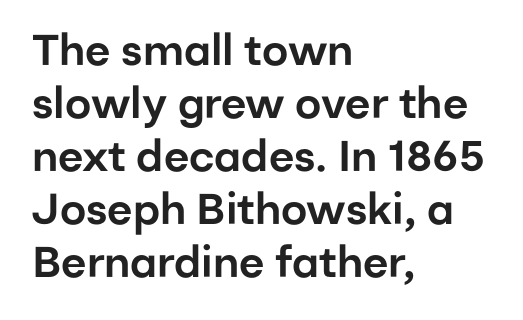
{"serif": "no", "italic": "no", "width": "normal", "stroke_contrast": "low", "x_height": "medium", "monospaced": "no", "underline": "no", "align": "left", "line_spacing_ratio": 1.23, "letter_spacing": "normal", "letter_spacing_em": 0.0, "glyph_px": 43}
